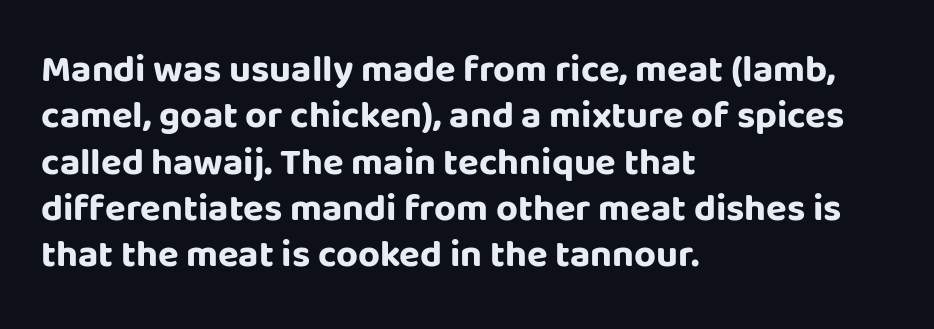
{"serif": "no", "italic": "no", "bold": "yes", "weight": "bold", "width": "normal", "stroke_contrast": "low", "x_height": "large", "monospaced": "no", "underline": "no", "align": "left", "line_spacing_ratio": 1.22, "letter_spacing": "normal", "letter_spacing_em": 0.0, "glyph_px": 38}
